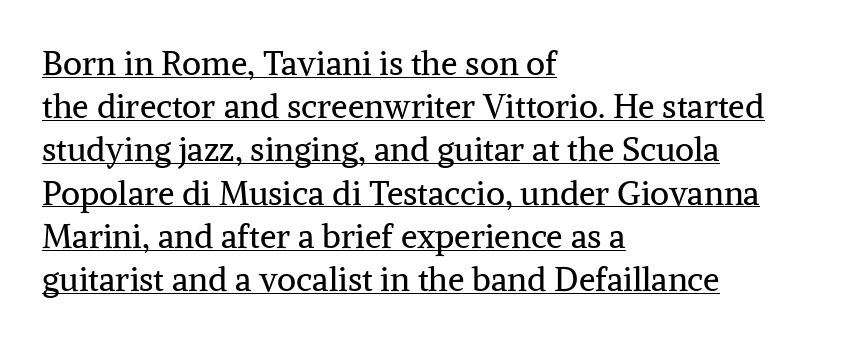
Quick note: interline space is typical. Look at the bottom of the vertical strokes: they flare into serifs here. Notice how the stems are strictly vertical — no italics here. Heft: none added — not bold. Spacing verdict: proportional, widths tailored to each character. Emphasis is given by a line drawn under the lettering.
